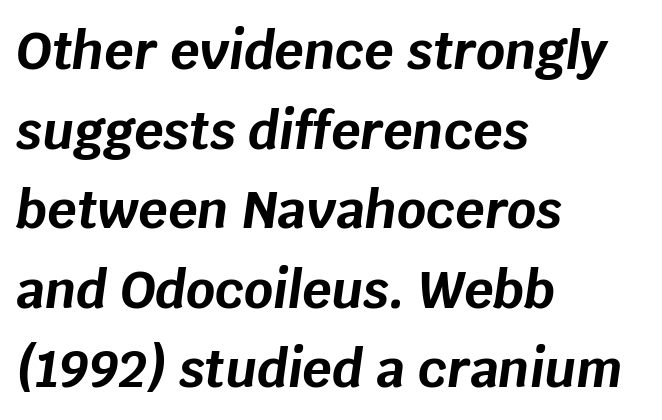
{"italic": "yes", "lean": "right", "slant_degrees": 8, "bold": "yes", "weight": "bold", "width": "normal", "stroke_contrast": "low", "x_height": "large", "monospaced": "no", "underline": "no", "align": "left", "line_spacing": "normal", "line_spacing_ratio": 1.56, "letter_spacing": "normal", "letter_spacing_em": 0.0, "glyph_px": 51}
